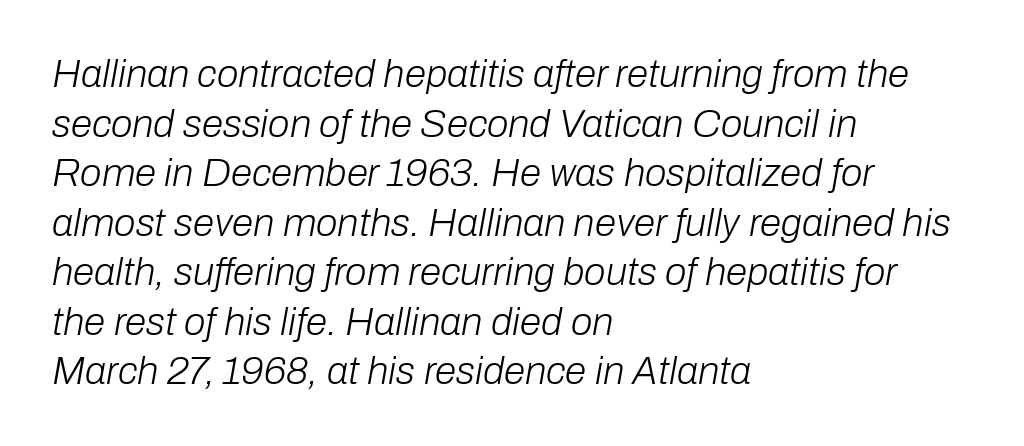
The image shows 39 px light type, italic (leaning right); set left-aligned, normal line spacing (1.27x), normal letter spacing, not underlined; low stroke contrast and a medium x-height.
